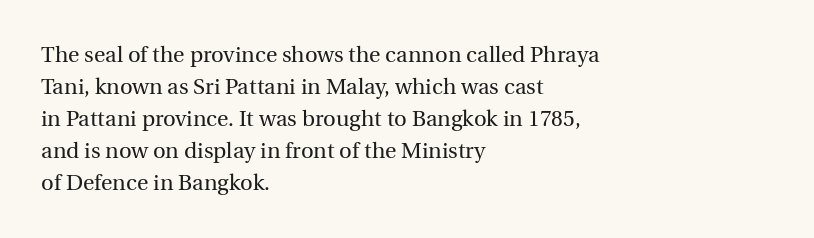
Q: Is the text bold? A: No.
Q: Is the text italic (slanted)? A: No, it is upright.
Q: Is the text underlined? A: No.
Q: How is the paragraph aligned? A: Left-aligned.
Q: Is the spacing between letters normal or unusually wide? A: Normal.
Q: Is the spacing between lines tight, normal or loose? A: Normal.
